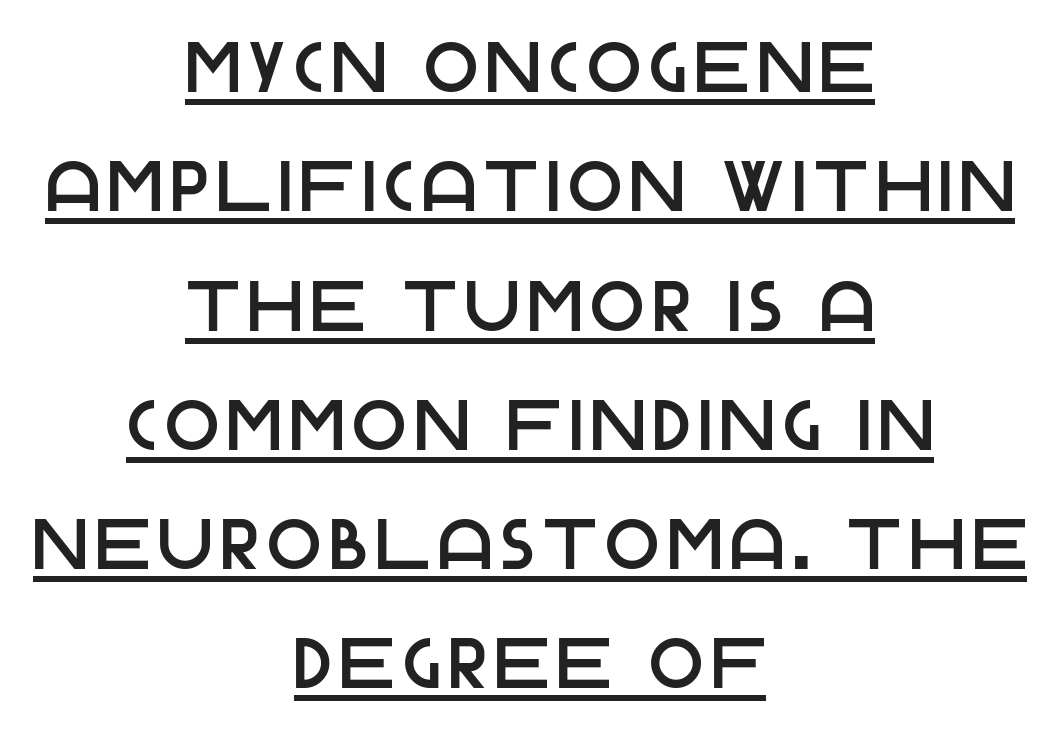
Each new line begins a customary step beneath the previous one. The lettering holds an erect, upright posture throughout. Serif or sans? Sans — the stroke terminals are bare. A rule runs beneath these lines of type. Spacing verdict: proportional, widths tailored to each character.
